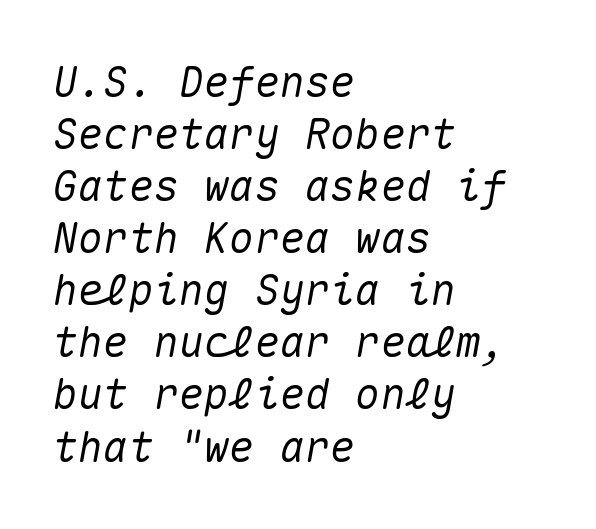
These lines are set flush left with a ragged right edge. This rendering leaves character spacing at its baseline value. This rendering features lettering with no underline. An italicized treatment has been applied to the whole sample.
